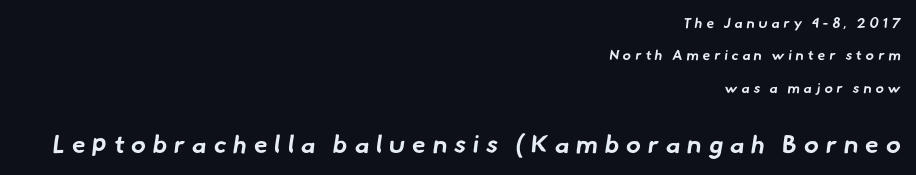
The image shows 25 px bold type; set right-aligned, loose line spacing (2.32x), unusually wide letter spacing (+0.27 em), not underlined; the second (bottom) block is 1.79x larger.
